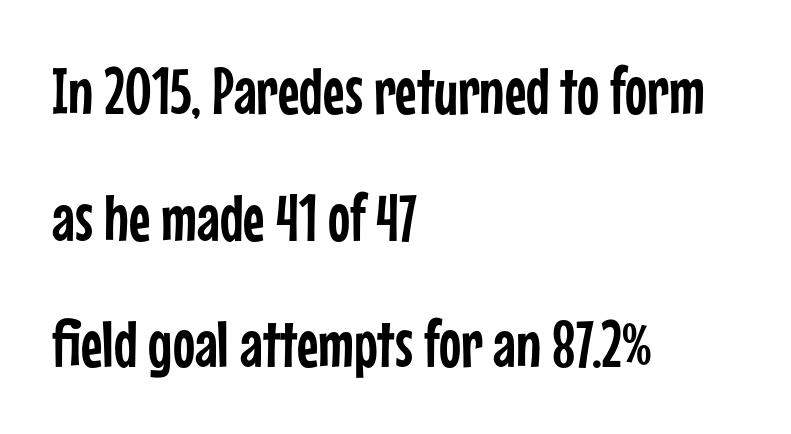
Q: Is the text italic (slanted)? A: No, it is upright.
Q: Is the typeface a serif or a sans-serif typeface? A: Sans-serif.
Q: Is the text underlined? A: No.
Q: How is the paragraph aligned? A: Left-aligned.
Q: Is the spacing between letters normal or unusually wide? A: Normal.
Q: Is the spacing between lines tight, normal or loose? A: Loose.
Q: Width (condensed, normal, or wide)? A: Condensed.
Q: Stroke contrast? A: Low.
Q: x-height? A: Medium.
Q: Monospaced? A: No.
